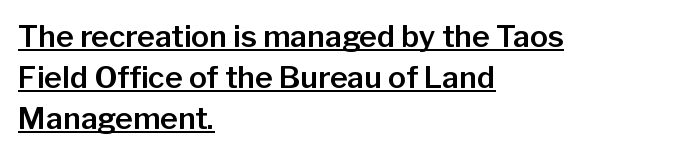
Q: Is the text italic (slanted)? A: No, it is upright.
Q: Is the typeface a serif or a sans-serif typeface? A: Sans-serif.
Q: Is the text underlined? A: Yes.
Q: How is the paragraph aligned? A: Left-aligned.
Q: Is the spacing between letters normal or unusually wide? A: Normal.
Q: Is the spacing between lines tight, normal or loose? A: Normal.
Q: Width (condensed, normal, or wide)? A: Normal.
Q: Stroke contrast? A: Low.
Q: x-height? A: Medium.
Q: Monospaced? A: No.
